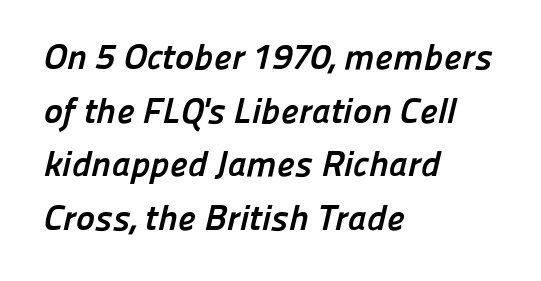
The image shows 36 px semibold sans-serif type; set left-aligned, normal line spacing (1.49x), normal letter spacing, not underlined; low stroke contrast and a medium x-height.
